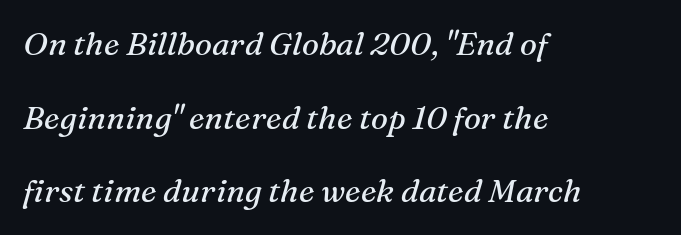
Q: Is the text bold? A: No.
Q: Is the text italic (slanted)? A: Yes, it leans right by about 16 degrees.
Q: Is the typeface a serif or a sans-serif typeface? A: Serif.
Q: Is the text underlined? A: No.
Q: How is the paragraph aligned? A: Left-aligned.
Q: Is the spacing between letters normal or unusually wide? A: Normal.
Q: Is the spacing between lines tight, normal or loose? A: Loose.
Q: Width (condensed, normal, or wide)? A: Normal.
Q: Stroke contrast? A: Medium.
Q: x-height? A: Medium.
Q: Monospaced? A: No.
